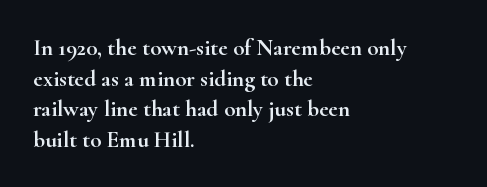
The image shows 23 px text type, upright; set left-aligned, normal line spacing (1.33x), normal letter spacing, not underlined.
